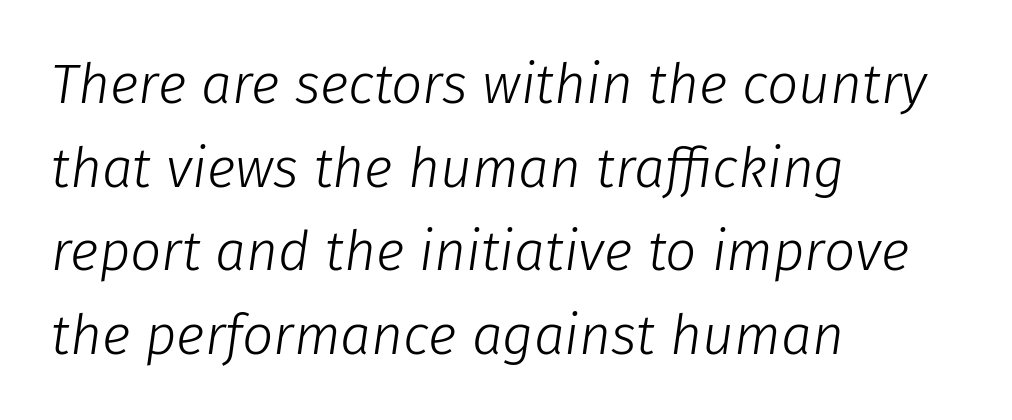
The image shows 55 px light type, italic (leaning right); set left-aligned, normal line spacing (1.52x), normal letter spacing, not underlined; low stroke contrast and a medium x-height.
